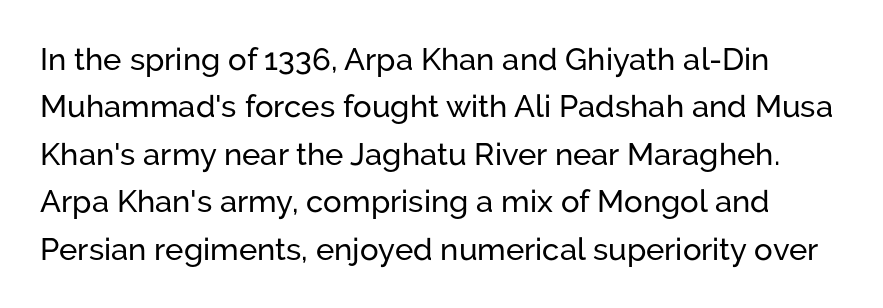
{"serif": "no", "italic": "no", "width": "normal", "stroke_contrast": "low", "x_height": "medium", "monospaced": "no", "underline": "no", "line_spacing": "normal", "line_spacing_ratio": 1.53, "letter_spacing": "normal", "letter_spacing_em": 0.0, "glyph_px": 31}
